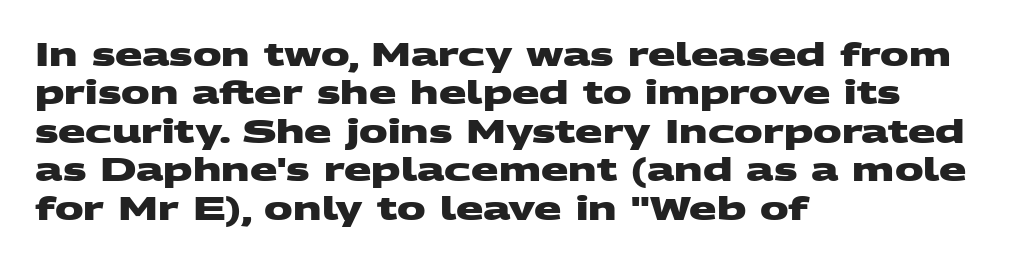
Rule under the text: the space is simply empty. These lines keep a tight, regular rhythm from letter to letter. Character widths vary here, with narrow letters taking less room than wide ones. Alignment: flush left. The sample has been set heavy, in full bold.
